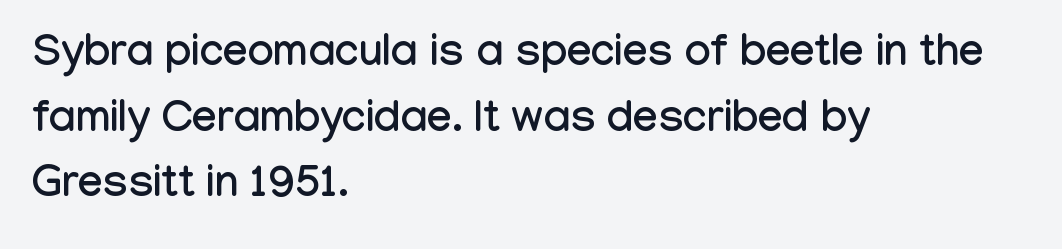
The image shows 44 px condensed sans-serif type, upright; set left-aligned, normal line spacing (1.49x), normal letter spacing, not underlined; low stroke contrast and a medium x-height.
